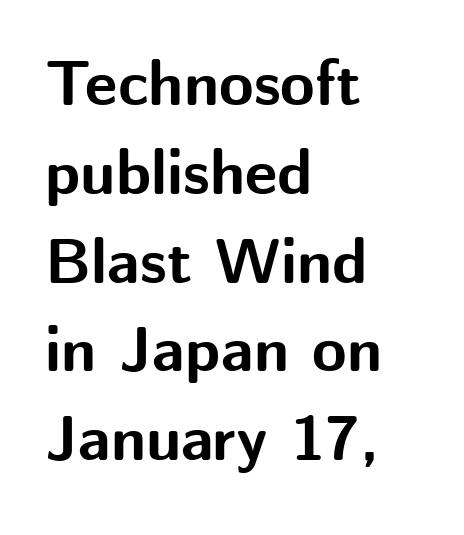
The specimen omits any rule beneath the text block's lines. Character widths vary here, with narrow letters taking less room than wide ones. This is heavy type, rendered in bold. What stands out about the letter spacing? Nothing — it is the standard amount. The letters stand upright; this is a roman face. This sample is left-justified, so line endings fall wherever the words run out.
